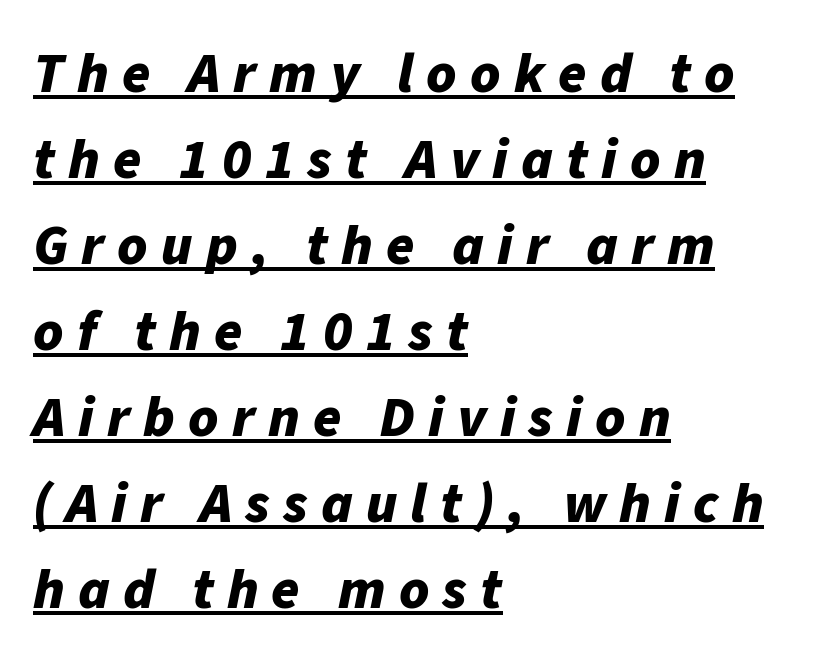
The image shows 57 px bold type, italic (leaning right); set left-aligned, normal line spacing (1.51x), unusually wide letter spacing (+0.23 em), underlined; low stroke contrast and a medium x-height.
